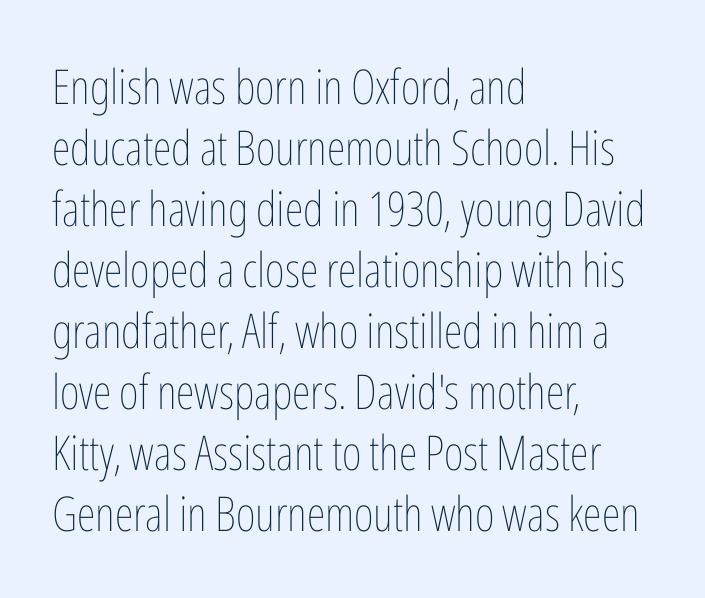
The image shows 48 px thin, condensed type, upright; set left-aligned, normal line spacing (1.27x), normal letter spacing, not underlined; low stroke contrast and a medium x-height.
